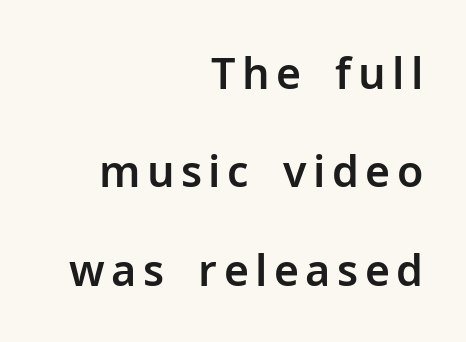
The image shows 43 px sans-serif type, upright; set right-aligned, loose line spacing (2.29x), not underlined; low stroke contrast and a medium x-height.
